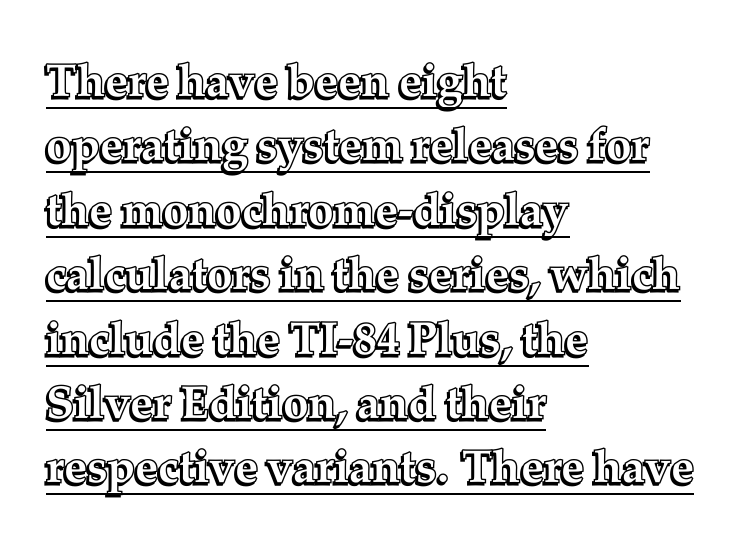
Q: Is the text italic (slanted)? A: No, it is upright.
Q: Is the text underlined? A: Yes.
Q: How is the paragraph aligned? A: Left-aligned.
Q: Is the spacing between letters normal or unusually wide? A: Normal.
Q: Is the spacing between lines tight, normal or loose? A: Normal.
Q: Width (condensed, normal, or wide)? A: Normal.
Q: x-height? A: Medium.
Q: Monospaced? A: No.
